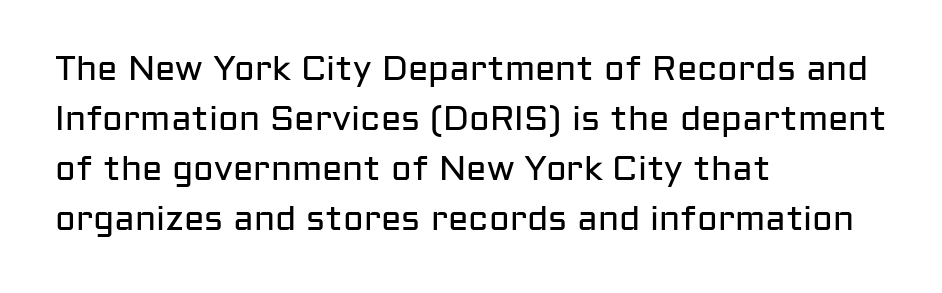
Q: Is the text bold? A: No.
Q: Is the text italic (slanted)? A: No, it is upright.
Q: Is the typeface a serif or a sans-serif typeface? A: Sans-serif.
Q: Is the text underlined? A: No.
Q: How is the paragraph aligned? A: Left-aligned.
Q: Is the spacing between letters normal or unusually wide? A: Normal.
Q: Is the spacing between lines tight, normal or loose? A: Normal.
Q: Width (condensed, normal, or wide)? A: Normal.
Q: Stroke contrast? A: Low.
Q: x-height? A: Medium.
Q: Monospaced? A: No.
